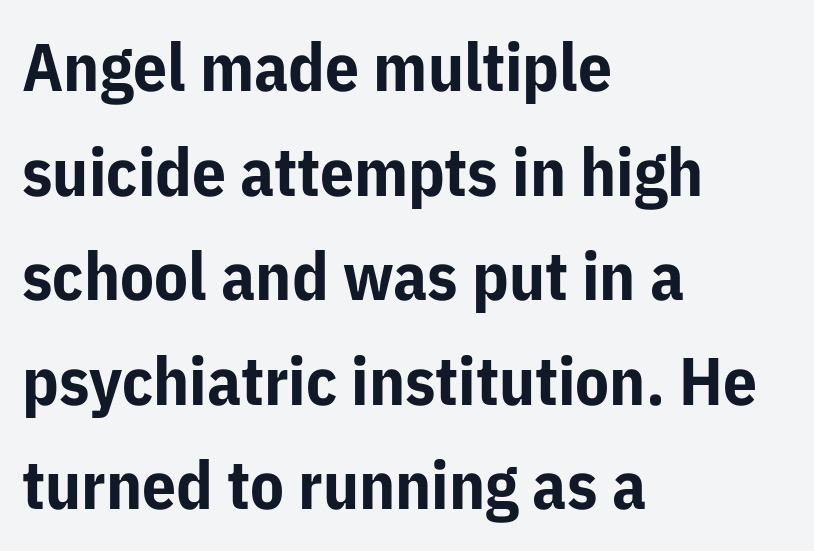
{"serif": "no", "italic": "no", "bold": "yes", "weight": "bold", "width": "normal", "stroke_contrast": "low", "x_height": "medium", "monospaced": "no", "underline": "no", "align": "left", "line_spacing": "normal", "line_spacing_ratio": 1.56, "letter_spacing": "normal", "letter_spacing_em": 0.0, "glyph_px": 67}
